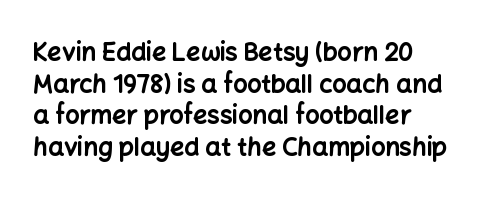
{"italic": "no", "bold": "yes", "underline": "no", "line_spacing": "normal", "line_spacing_ratio": 1.27, "letter_spacing": "normal", "letter_spacing_em": 0.0, "glyph_px": 25}
